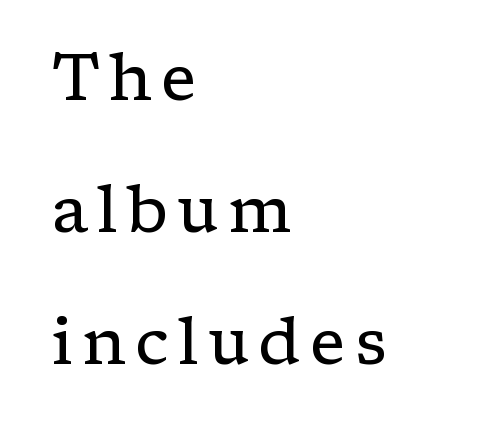
Underlining? Definitely not there. Horizontally, the lines are justified to the leading edge only. Do the characters align in a grid? No, the font is proportional. Is there any slant? The stems are plumb. Stems and bowls with no extra thickness — not bold.
